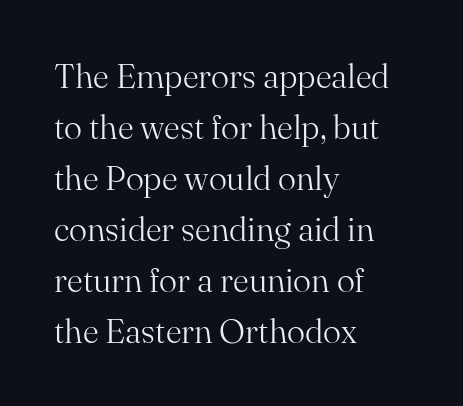
Italic: no, the glyphs are upright roman. Teacher's note: observe the even left margin — that is flush-left alignment. The lines sit at an ordinary, default distance from one another. Lines of text with bare space underneath. Examine the stroke ends and you'll spot serifs.
